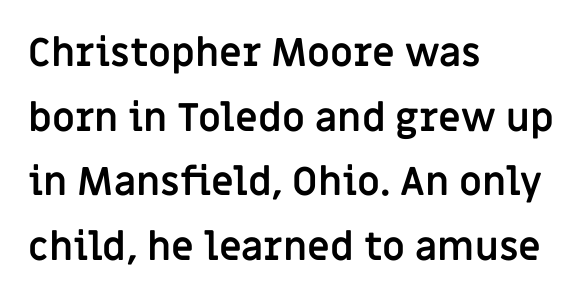
The rendering uses natural spacing where letterforms have individual widths. I'd call this a sans setting — the letters go barefoot. This block has exactly the height ordinary leading produces. A bare baseline throughout the passage.
